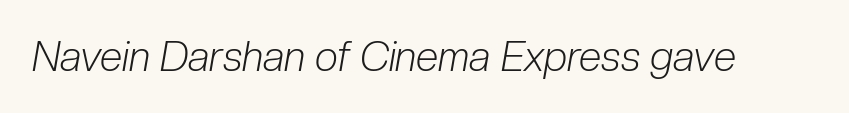
Q: Is the text bold? A: No.
Q: Is the text italic (slanted)? A: Yes, it leans right by about 10 degrees.
Q: Is the text underlined? A: No.
Q: Is the spacing between letters normal or unusually wide? A: Normal.
Q: Width (condensed, normal, or wide)? A: Condensed.
Q: Stroke contrast? A: Low.
Q: x-height? A: Medium.
Q: Monospaced? A: No.
